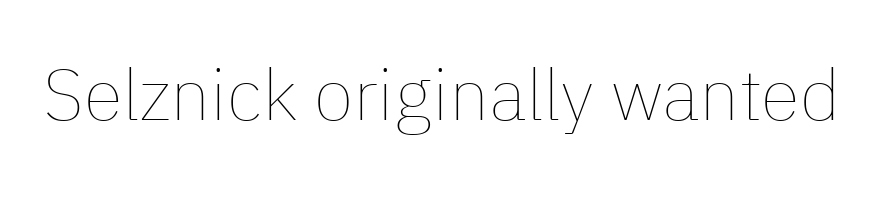
{"italic": "no", "bold": "no", "weight": "thin", "width": "normal", "stroke_contrast": "low", "x_height": "medium", "monospaced": "no", "underline": "no", "letter_spacing": "normal", "letter_spacing_em": 0.0, "glyph_px": 72}
